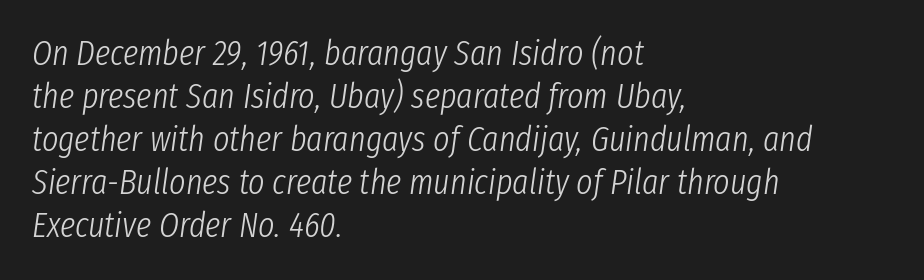
{"italic": "yes", "lean": "right", "slant_degrees": 8, "bold": "no", "weight": "light", "width": "condensed", "stroke_contrast": "low", "x_height": "medium", "monospaced": "no", "underline": "no", "align": "left", "line_spacing_ratio": 1.23, "letter_spacing": "normal", "letter_spacing_em": 0.0, "glyph_px": 35}
